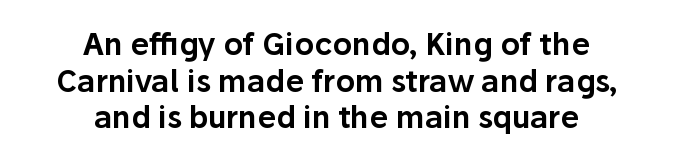
The image shows 30 px sans-serif type, upright; set centered, line spacing 1.22x, normal letter spacing, not underlined; low stroke contrast and a medium x-height.
